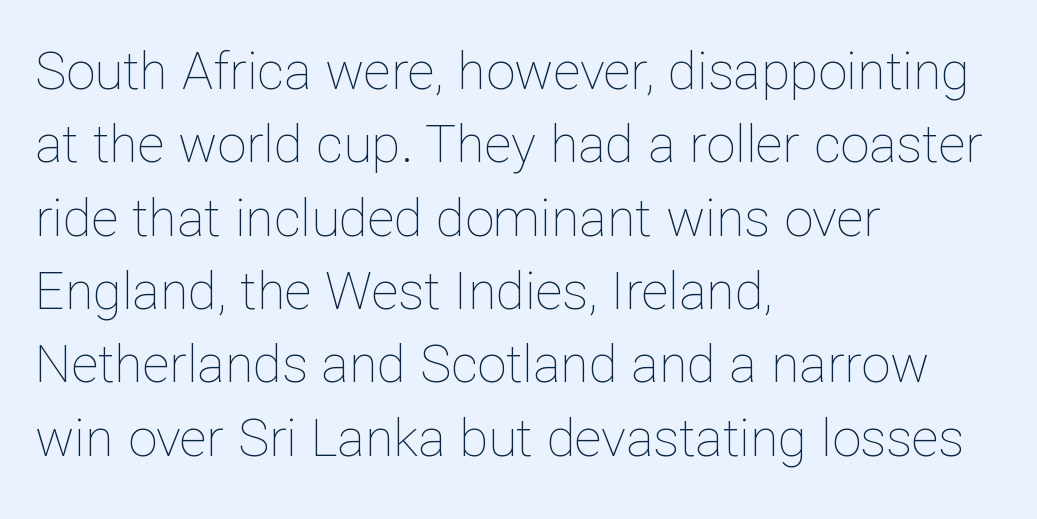
Q: Is the text bold? A: No.
Q: Is the text italic (slanted)? A: No, it is upright.
Q: Is the text underlined? A: No.
Q: How is the paragraph aligned? A: Left-aligned.
Q: Is the spacing between letters normal or unusually wide? A: Normal.
Q: Is the spacing between lines tight, normal or loose? A: Normal.
Q: Width (condensed, normal, or wide)? A: Normal.
Q: Stroke contrast? A: Low.
Q: x-height? A: Medium.
Q: Monospaced? A: No.
